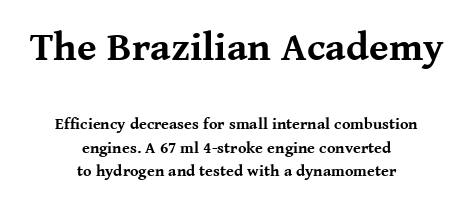
{"serif": "yes", "italic": "no", "bold": "yes", "weight": "bold", "width": "normal", "stroke_contrast": "medium", "x_height": "medium", "monospaced": "no", "underline": "no", "align": "center", "line_spacing": "normal", "line_spacing_ratio": 1.46, "letter_spacing": "normal", "letter_spacing_em": 0.0, "larger_block": "first", "size_ratio": 2.5, "glyph_px": 40}
